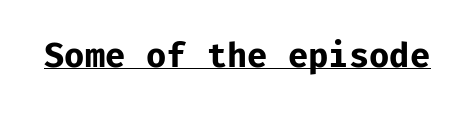
Q: Is the text bold? A: Yes.
Q: Is the text italic (slanted)? A: No, it is upright.
Q: Is the typeface a serif or a sans-serif typeface? A: Sans-serif.
Q: Is the text underlined? A: Yes.
Q: Is the spacing between letters normal or unusually wide? A: Normal.
Q: Width (condensed, normal, or wide)? A: Normal.
Q: Stroke contrast? A: Low.
Q: x-height? A: Medium.
Q: Monospaced? A: Yes.
